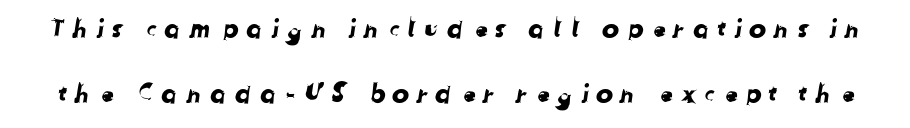
{"underline": "no", "line_spacing": "loose", "line_spacing_ratio": 2.5, "letter_spacing": "wide", "letter_spacing_em": 0.25, "glyph_px": 26}
